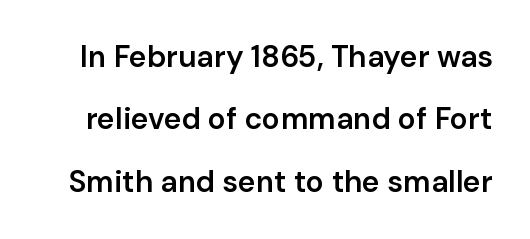
Q: Is the text bold? A: Semi-bold.
Q: Is the text italic (slanted)? A: No, it is upright.
Q: Is the typeface a serif or a sans-serif typeface? A: Sans-serif.
Q: Is the text underlined? A: No.
Q: Is the spacing between letters normal or unusually wide? A: Normal.
Q: Is the spacing between lines tight, normal or loose? A: Loose.
Q: Width (condensed, normal, or wide)? A: Normal.
Q: Stroke contrast? A: Low.
Q: x-height? A: Medium.
Q: Monospaced? A: No.
